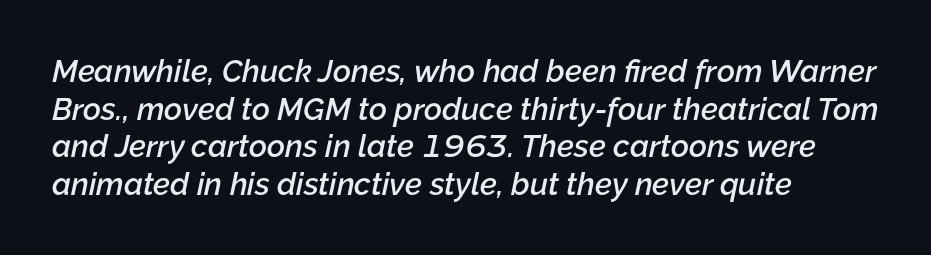
Q: Is the text bold? A: Semi-bold.
Q: Is the text italic (slanted)? A: Yes, it leans right by about 12 degrees.
Q: Is the text underlined? A: No.
Q: How is the paragraph aligned? A: Left-aligned.
Q: Is the spacing between letters normal or unusually wide? A: Normal.
Q: Width (condensed, normal, or wide)? A: Normal.
Q: Stroke contrast? A: Low.
Q: x-height? A: Medium.
Q: Monospaced? A: No.
